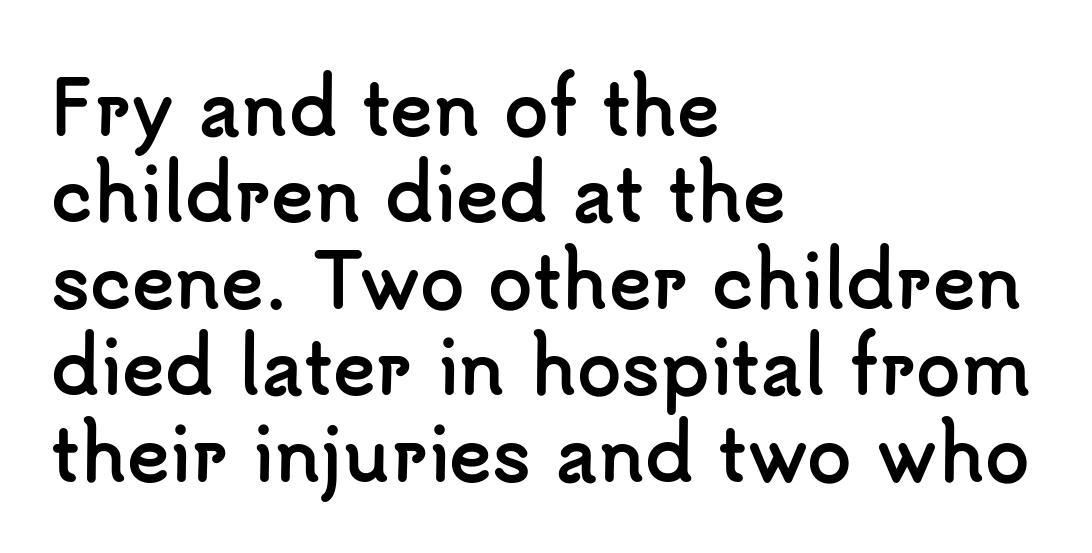
The image shows 72 px semibold sans-serif type, upright; set left-aligned, line spacing 1.2x, normal letter spacing, not underlined; low stroke contrast and a small x-height.
